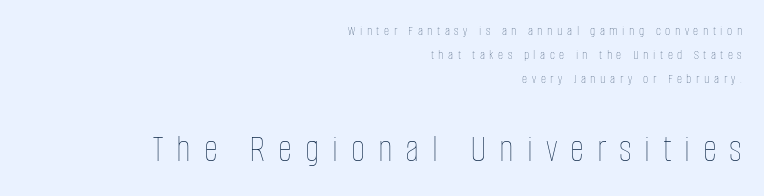
{"italic": "no", "bold": "no", "weight": "thin", "width": "condensed", "stroke_contrast": "low", "x_height": "large", "monospaced": "no", "underline": "no", "align": "right", "line_spacing_ratio": 1.72, "letter_spacing": "wide", "letter_spacing_em": 0.33, "larger_block": "second", "size_ratio": 2.79, "glyph_px": 39}
